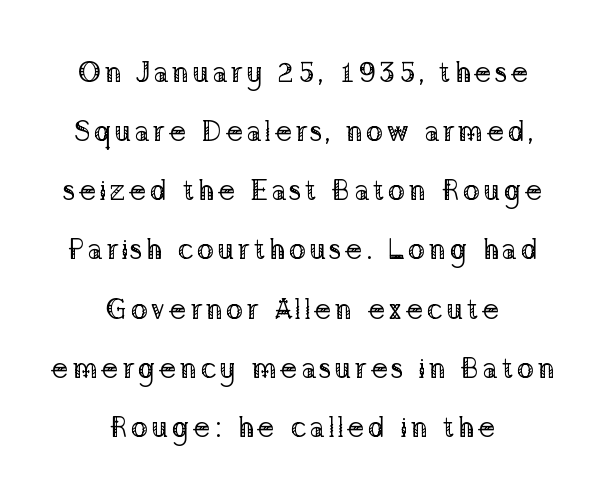
The image shows 29 px regular-weight serif type, upright; set centered, loose line spacing (2.04x), not underlined; low stroke contrast and a medium x-height.
